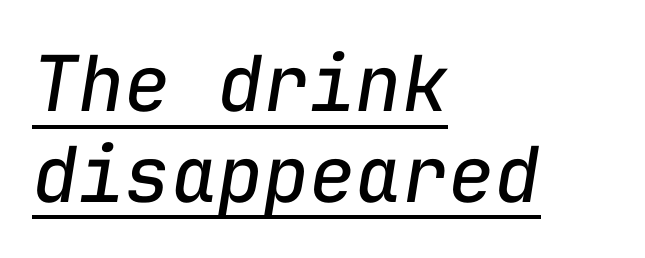
Tall strokes in this sample are angled rather than plumb. Compared with typical body copy, the letter spacing here is the same. Compared with a typical body face, this is equally light or lighter still. The paragraph has a hard left edge and a soft right edge.
